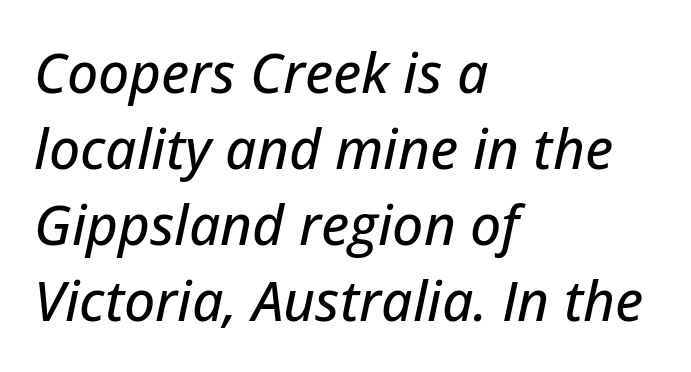
{"italic": "yes", "lean": "right", "slant_degrees": 12, "width": "normal", "stroke_contrast": "low", "x_height": "medium", "monospaced": "no", "underline": "no", "align": "left", "line_spacing": "normal", "line_spacing_ratio": 1.38, "letter_spacing": "normal", "letter_spacing_em": 0.0, "glyph_px": 55}
